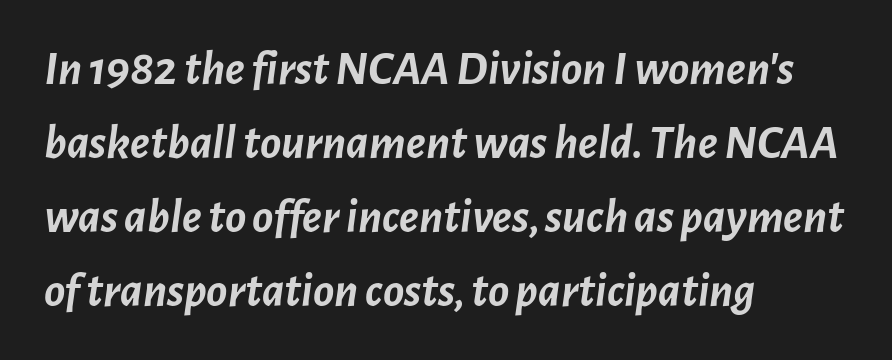
{"italic": "yes", "lean": "right", "slant_degrees": 7, "bold": "yes", "weight": "semibold", "width": "normal", "stroke_contrast": "low", "x_height": "medium", "monospaced": "no", "underline": "no", "align": "left", "line_spacing": "normal", "line_spacing_ratio": 1.51, "letter_spacing": "normal", "letter_spacing_em": 0.0, "glyph_px": 49}
